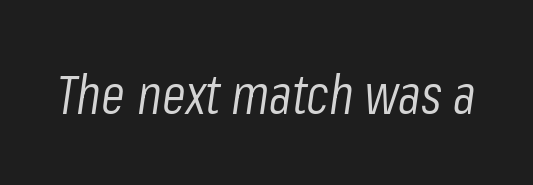
This rendering leaves character spacing at its baseline value. The font sits on the lighter half of the weight spectrum, regular included. Notice how the stems are inclined rather than vertical — that's the hallmark of italics. Proportional: the letters do not fall into vertical columns. The specimen omits any rule beneath the text block's lines.
